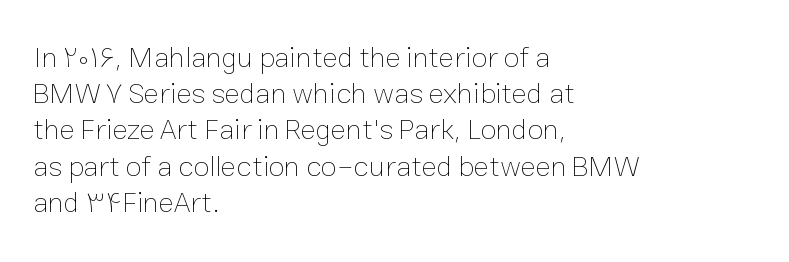
Every character sits straight up, as roman type does. These lines are rendered in a variable-pitch font. A student would call this left alignment; a typographer would say flush left, rag right. No letter is thick-stroked: the sample isn't bold. No extra tracking has been applied to these lines. Regular leading.
